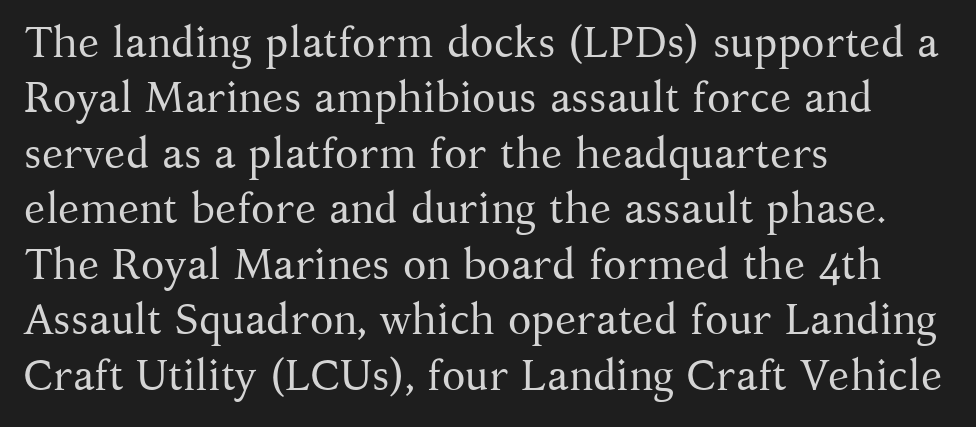
The image shows 43 px regular-weight serif type, upright; set left-aligned, normal line spacing (1.29x), normal letter spacing, not underlined; medium stroke contrast and a medium x-height.
